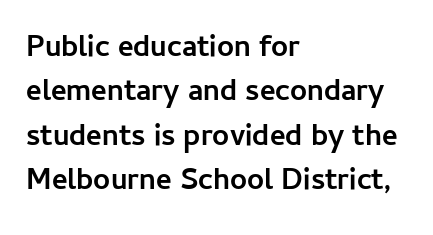
Q: Is the text bold? A: Yes.
Q: Is the text italic (slanted)? A: No, it is upright.
Q: Is the typeface a serif or a sans-serif typeface? A: Sans-serif.
Q: Is the text underlined? A: No.
Q: How is the paragraph aligned? A: Left-aligned.
Q: Is the spacing between letters normal or unusually wide? A: Normal.
Q: Is the spacing between lines tight, normal or loose? A: Normal.
Q: Width (condensed, normal, or wide)? A: Normal.
Q: Stroke contrast? A: Low.
Q: x-height? A: Medium.
Q: Monospaced? A: No.
